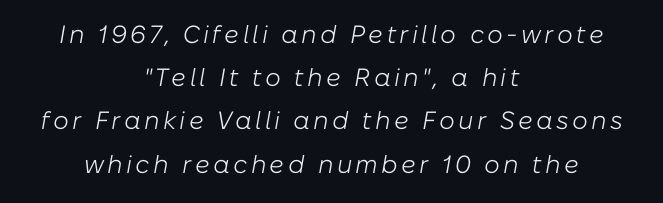
{"italic": "yes", "lean": "right", "slant_degrees": 10, "bold": "no", "underline": "no", "align": "center", "line_spacing_ratio": 1.73, "glyph_px": 25}
